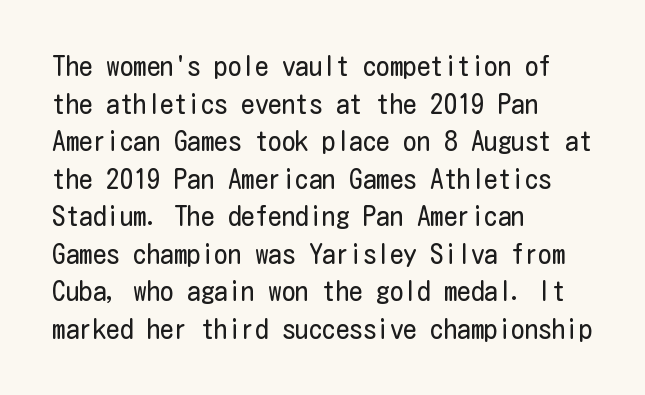
Q: Is the text bold? A: No.
Q: Is the text italic (slanted)? A: No, it is upright.
Q: Is the text underlined? A: No.
Q: How is the paragraph aligned? A: Left-aligned.
Q: Is the spacing between letters normal or unusually wide? A: Normal.
Q: Is the spacing between lines tight, normal or loose? A: Normal.
